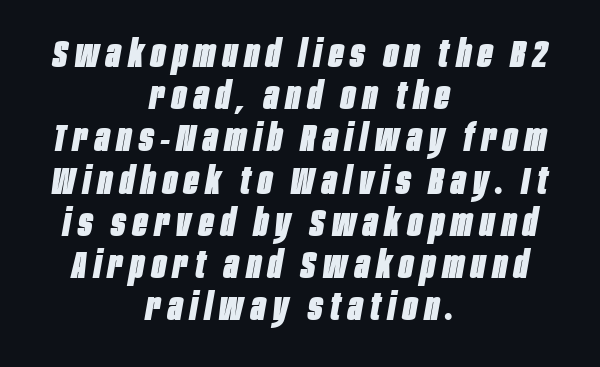
Do the characters align in a grid? No, the font is proportional. The space beneath each line is pristine and unruled. As a designer I'd log this as weight 700, bold. The tracking reads as deliberately expanded to a designer's eye. Does the lettering tilt? It does — this is italic. This sample is center-justified, so both line endings float freely.
